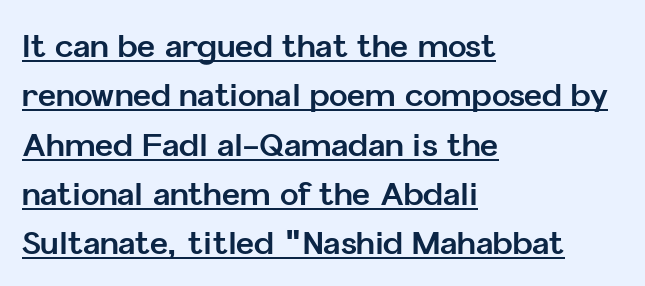
Q: Is the text bold? A: Yes.
Q: Is the text italic (slanted)? A: No, it is upright.
Q: Is the typeface a serif or a sans-serif typeface? A: Sans-serif.
Q: Is the text underlined? A: Yes.
Q: How is the paragraph aligned? A: Left-aligned.
Q: Is the spacing between letters normal or unusually wide? A: Normal.
Q: Is the spacing between lines tight, normal or loose? A: Normal.
Q: Width (condensed, normal, or wide)? A: Normal.
Q: Stroke contrast? A: Low.
Q: x-height? A: Medium.
Q: Monospaced? A: No.
